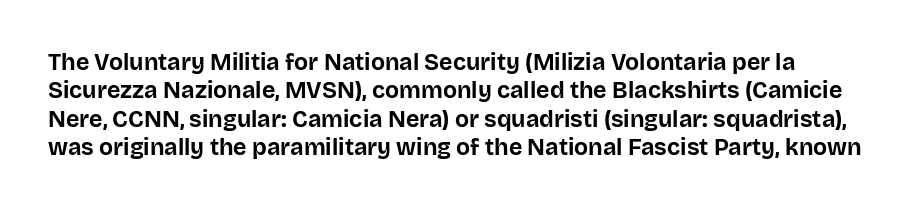
Q: Is the text bold? A: Yes.
Q: Is the text italic (slanted)? A: No, it is upright.
Q: Is the text underlined? A: No.
Q: Is the spacing between letters normal or unusually wide? A: Normal.
